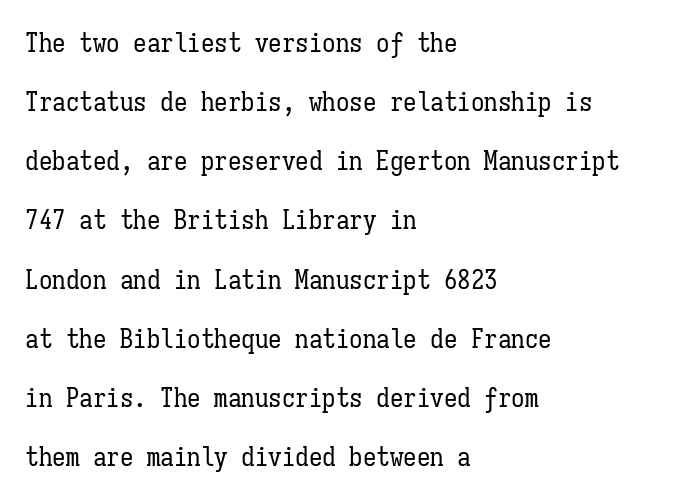
Q: Is the text bold? A: No.
Q: Is the text italic (slanted)? A: No, it is upright.
Q: Is the text underlined? A: No.
Q: How is the paragraph aligned? A: Left-aligned.
Q: Is the spacing between letters normal or unusually wide? A: Normal.
Q: Is the spacing between lines tight, normal or loose? A: Loose.
